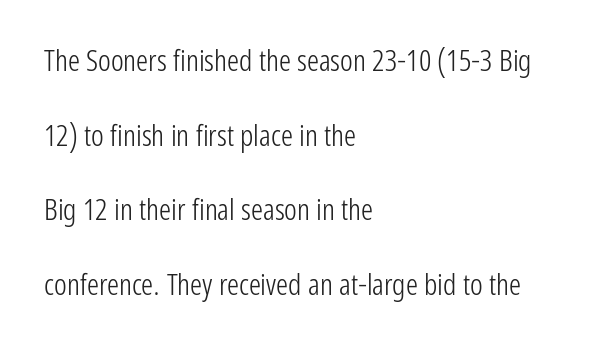
The glyphs are unaccompanied by any horizontal stroke below them. The passage shown stacks its lines with a broad gap. Leftover space on each line is placed entirely after the last word. Each letter keeps its own natural width here, so spacing adapts to shape. No feet cap the strokes, marking this as sans-serif type.
